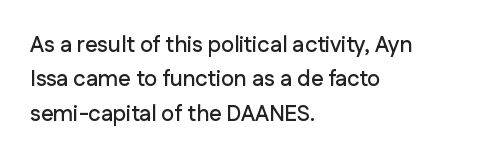
The image shows 22 px text type, upright; set left-aligned, normal line spacing (1.56x), normal letter spacing, not underlined.
